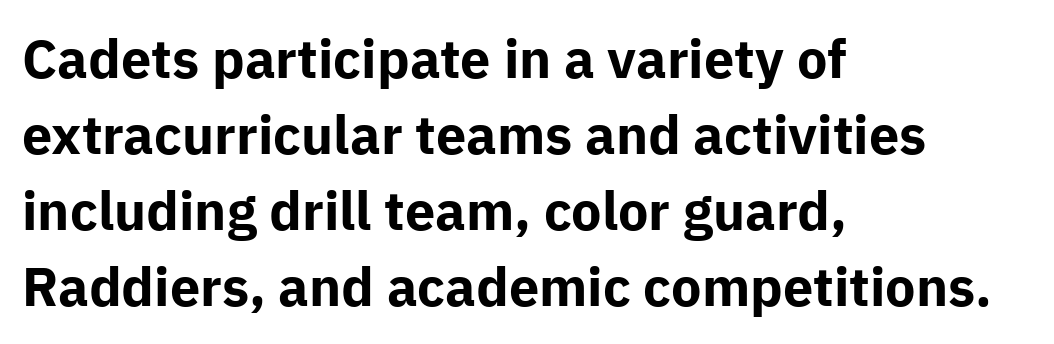
{"serif": "no", "italic": "no", "bold": "yes", "weight": "bold", "width": "normal", "stroke_contrast": "low", "x_height": "medium", "monospaced": "no", "underline": "no", "align": "left", "line_spacing": "normal", "line_spacing_ratio": 1.41, "letter_spacing": "normal", "letter_spacing_em": 0.0, "glyph_px": 54}
